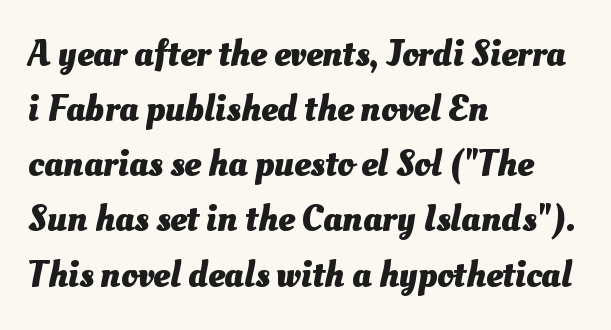
Summary of weight: heavy, a full bold. Left-aligned paragraph, ragged on the right. Looks like regular typesetting: each glyph gets only the width it needs. Letters rest on an invisible, unmarked baseline. Regarding leading, the lines here are spaced in the standard way.
